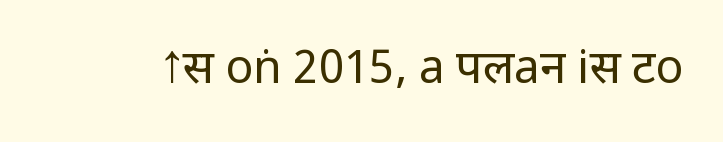
I'd call this a sans setting — the letters go barefoot. The letterforms sit at book weight or below. The rendering uses natural spacing where letterforms have individual widths. Words float on clear page, feet unadorned.
